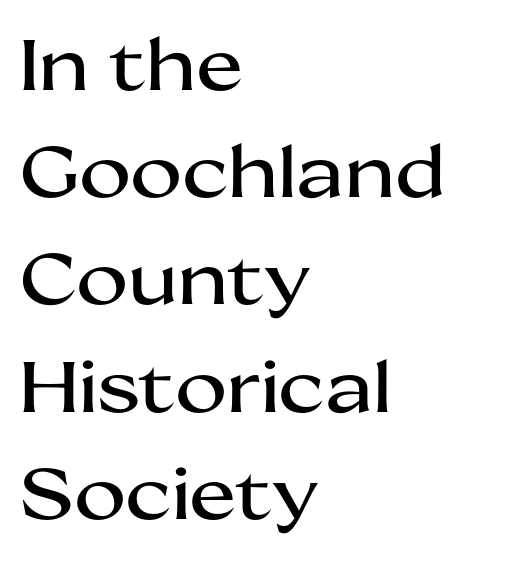
The paragraph has a hard left edge and a soft right edge. This rendering features lettering with no underline. The letterforms sit shoulder to shoulder at normal distance. Horizontal bands of white between lines are of average thickness. Do the letters lean? They stand straight.
